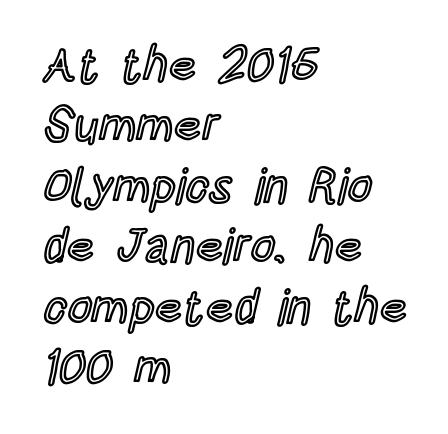
The image shows 48 px condensed type; set left-aligned, normal line spacing (1.26x), normal letter spacing, not underlined; a large x-height.
